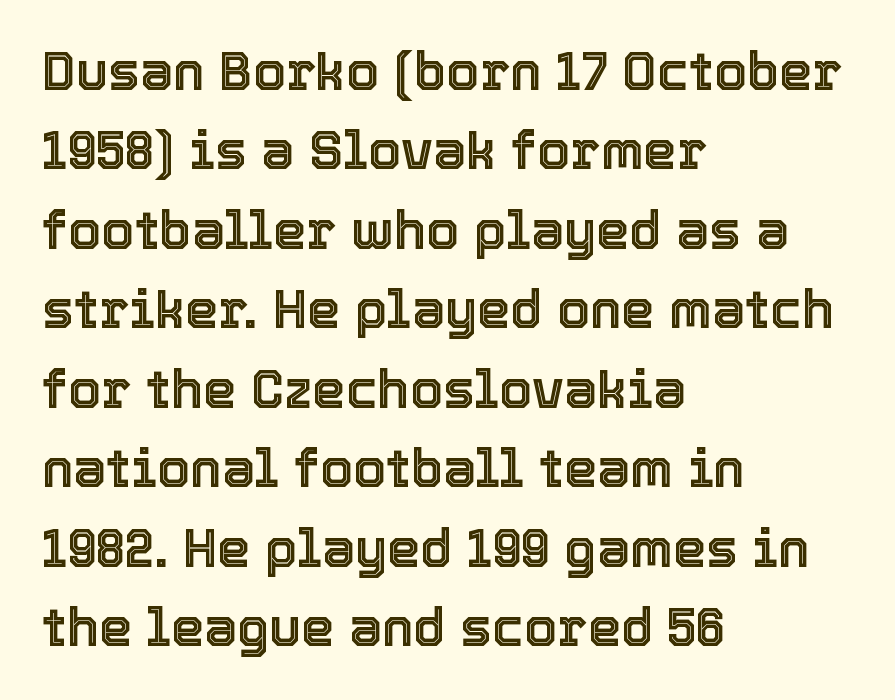
The face used here is proportionally spaced, like ordinary book or web type. Inter-character spacing is left at the font's built-in metrics. Words float on clear page, feet unadorned. Ascenders rise straight up at ninety degrees. Compared with typical paragraphs, the rows here are spaced about the same. Where is the straight margin? On the left.
